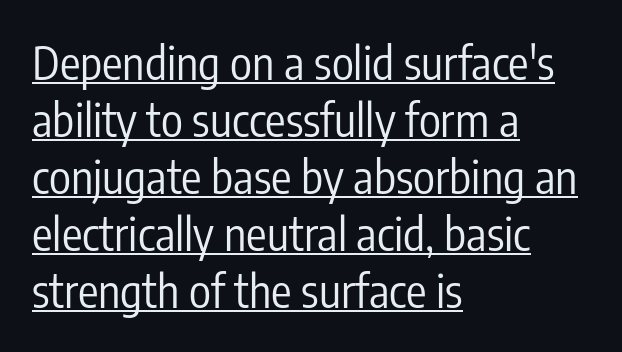
The image shows 46 px regular-weight, condensed sans-serif type, upright; set left-aligned, line spacing 1.24x, normal letter spacing, underlined; low stroke contrast and a medium x-height.
